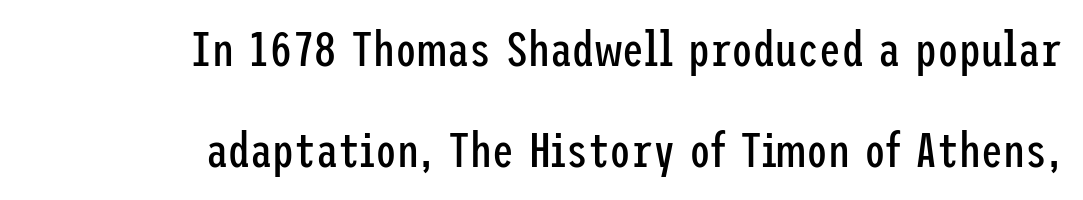
Where is the straight margin? On the right. The letters stand upright; this is a roman face. Vertical stems look standard width or narrower in stroke. Does the leading feel generous? Absolutely, it's lavish. Default kerning and tracking; the words read as compact shapes.
